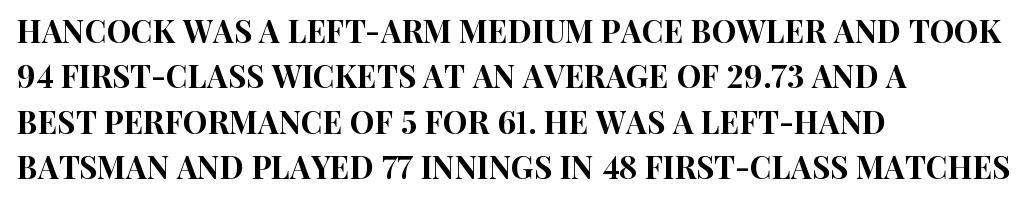
Q: Is the text italic (slanted)? A: No, it is upright.
Q: Is the typeface a serif or a sans-serif typeface? A: Sans-serif.
Q: Is the text underlined? A: No.
Q: How is the paragraph aligned? A: Left-aligned.
Q: Is the spacing between letters normal or unusually wide? A: Normal.
Q: Is the spacing between lines tight, normal or loose? A: Normal.
Q: Width (condensed, normal, or wide)? A: Condensed.
Q: Stroke contrast? A: High.
Q: x-height? A: Large.
Q: Monospaced? A: No.
